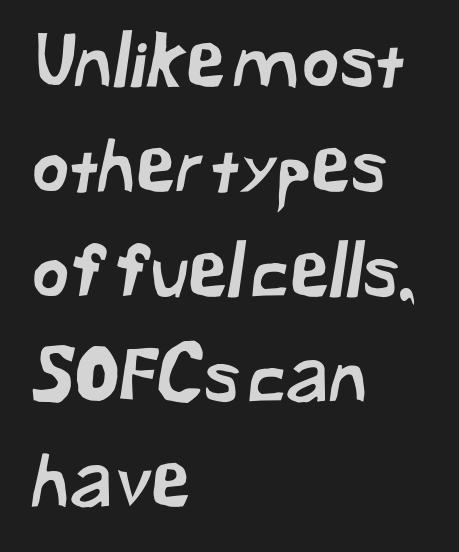
The image shows 72 px sans-serif type; set left-aligned, normal line spacing (1.46x), normal letter spacing, not underlined; low stroke contrast and a medium x-height.
